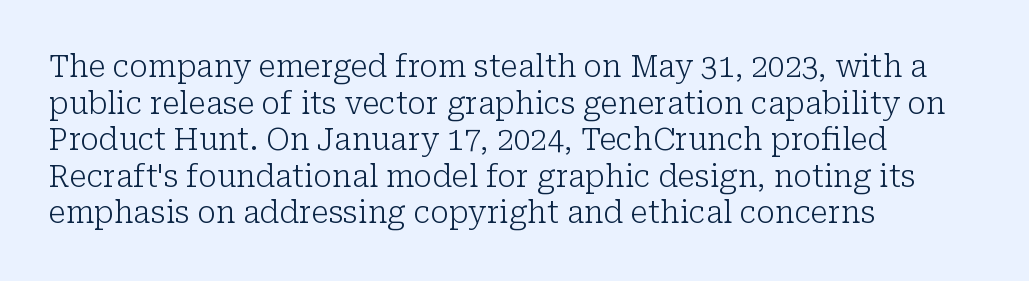
The image shows 30 px light serif type, upright; set left-aligned, line spacing 1.22x, normal letter spacing, not underlined; low stroke contrast and a medium x-height.
